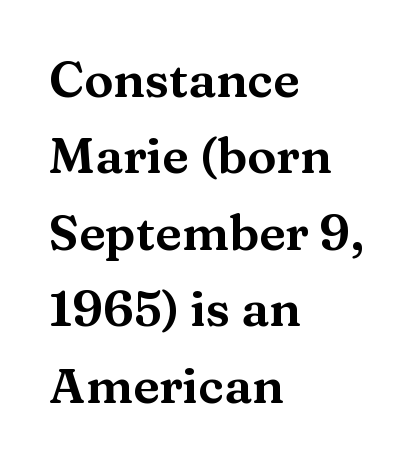
Q: Is the text italic (slanted)? A: No, it is upright.
Q: Is the typeface a serif or a sans-serif typeface? A: Serif.
Q: Is the text underlined? A: No.
Q: How is the paragraph aligned? A: Left-aligned.
Q: Is the spacing between letters normal or unusually wide? A: Normal.
Q: Is the spacing between lines tight, normal or loose? A: Normal.
Q: Width (condensed, normal, or wide)? A: Wide.
Q: Stroke contrast? A: Medium.
Q: x-height? A: Medium.
Q: Monospaced? A: No.
